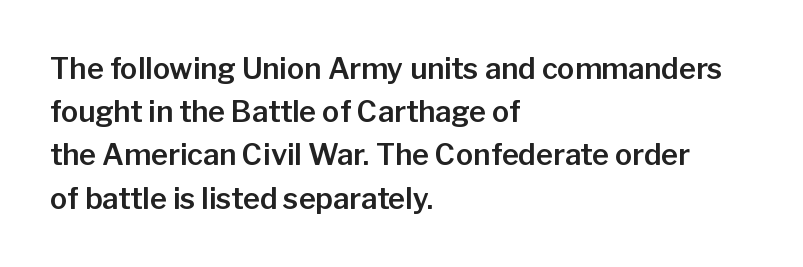
{"serif": "no", "italic": "no", "width": "normal", "stroke_contrast": "low", "x_height": "medium", "monospaced": "no", "underline": "no", "align": "left", "line_spacing": "normal", "line_spacing_ratio": 1.49, "letter_spacing": "normal", "letter_spacing_em": 0.0, "glyph_px": 29}
